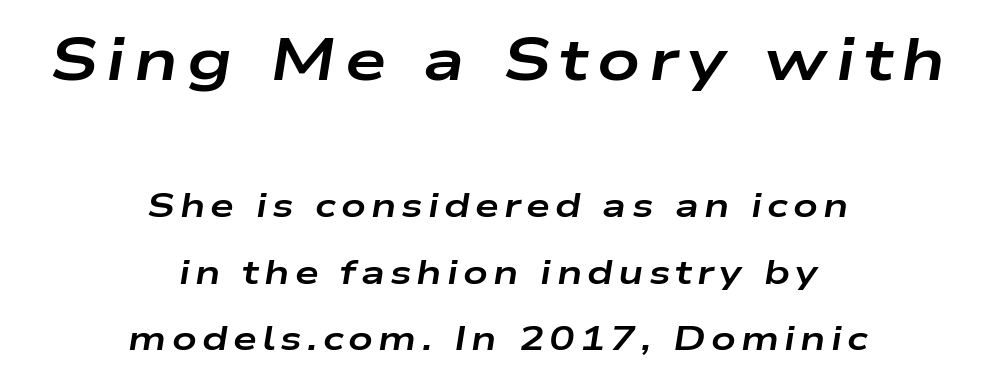
Q: Is the text bold? A: Yes.
Q: Is the text italic (slanted)? A: Yes, it leans right by about 9 degrees.
Q: Is the text underlined? A: No.
Q: How is the paragraph aligned? A: Centered.
Q: Is the spacing between lines tight, normal or loose? A: Loose.
Q: Which block of text is set in a larger size, the first (top) or the second (bottom)? A: The first (top) one.
Q: Width (condensed, normal, or wide)? A: Wide.
Q: Stroke contrast? A: Low.
Q: x-height? A: Medium.
Q: Monospaced? A: No.
